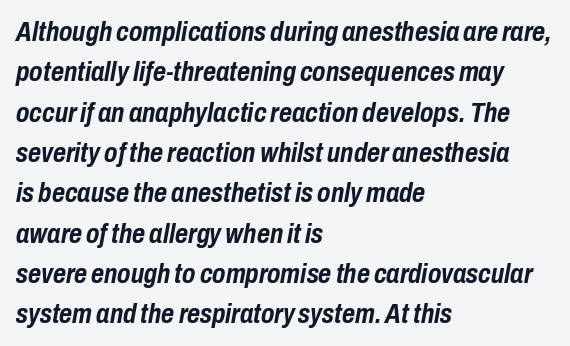
The image shows 28 px semibold, condensed type, italic (leaning right); set left-aligned, normal line spacing (1.44x), normal letter spacing, not underlined; low stroke contrast and a medium x-height.
